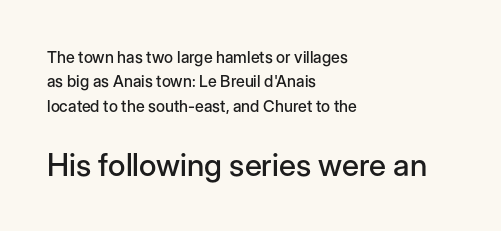
The image shows 31 px sans-serif type, upright; set left-aligned, normal line spacing (1.52x), normal letter spacing, not underlined; the second (bottom) block is 1.94x larger; low stroke contrast and a medium x-height.
